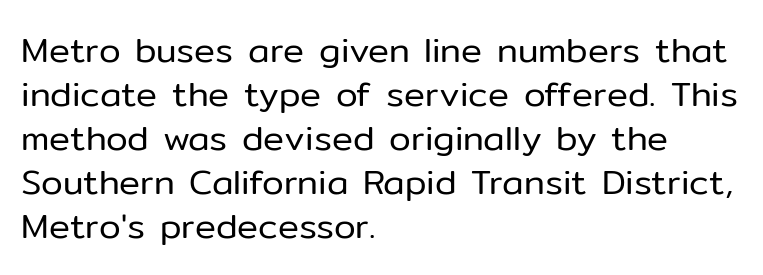
The image shows 35 px regular-weight sans-serif type, upright; set left-aligned, normal line spacing (1.26x), normal letter spacing, not underlined; low stroke contrast and a medium x-height.
